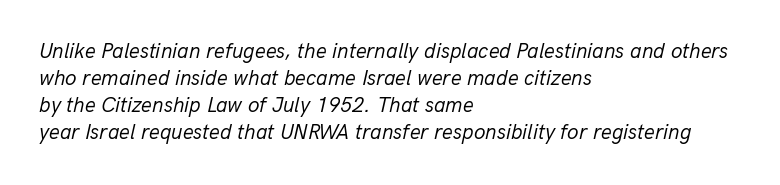
These glyphs show unthickened strokes, regular width or finer. Rendered with sloped, italic letterforms. One-word summary of the alignment: left. The zone under the glyphs is completely vacant.
